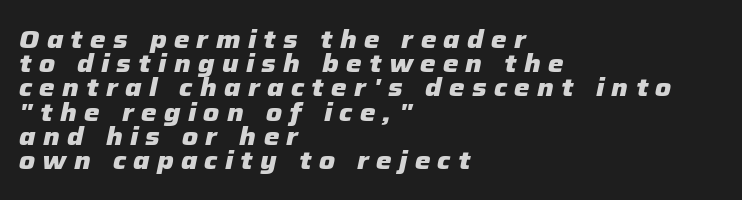
Q: Is the text bold? A: Yes.
Q: Is the text italic (slanted)? A: Yes, it leans right by about 12 degrees.
Q: Is the text underlined? A: No.
Q: How is the paragraph aligned? A: Left-aligned.
Q: Is the spacing between letters normal or unusually wide? A: Unusually wide.
Q: Is the spacing between lines tight, normal or loose? A: Tight.
